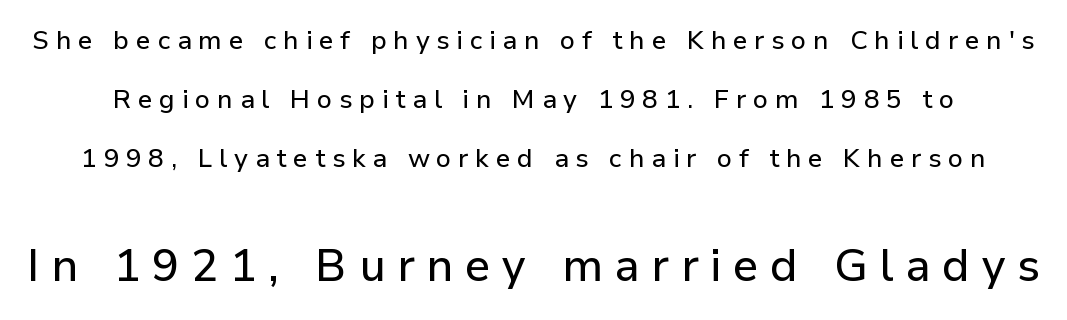
Q: Is the text italic (slanted)? A: No, it is upright.
Q: Is the typeface a serif or a sans-serif typeface? A: Sans-serif.
Q: Is the text underlined? A: No.
Q: Is the spacing between letters normal or unusually wide? A: Unusually wide.
Q: Is the spacing between lines tight, normal or loose? A: Loose.
Q: Which block of text is set in a larger size, the first (top) or the second (bottom)? A: The second (bottom) one.
Q: Width (condensed, normal, or wide)? A: Normal.
Q: Stroke contrast? A: Low.
Q: x-height? A: Medium.
Q: Monospaced? A: No.
